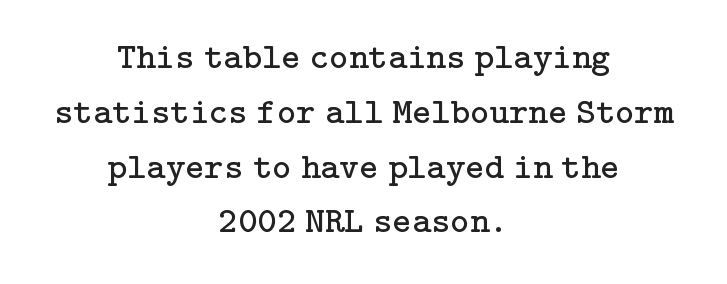
Observe the serifs anchoring each vertical stroke in this sample. Successive baselines arrive at the customary interval. The paragraph has two soft edges and a firm central axis. Caption: standard tracking, unaltered.
